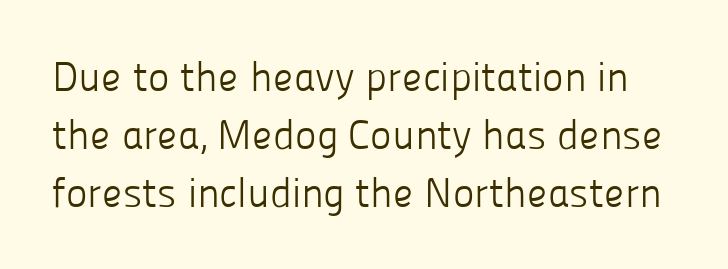
Nobody touched the tracking dial on this one. Grotesque or geometric, the face here clearly has no serifs. The strokes are not fattened; the text isn't bold. The passage shown is typed in a proportional face where columns would drift. A typesetter would call this leading conventional body-copy spacing.
